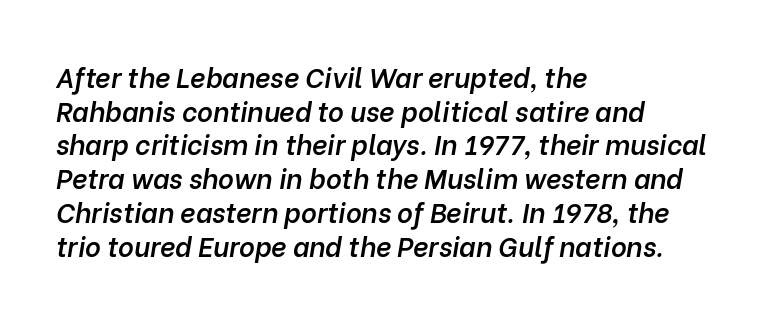
Q: Is the text bold? A: Semi-bold.
Q: Is the text italic (slanted)? A: Yes, it leans right by about 10 degrees.
Q: Is the text underlined? A: No.
Q: How is the paragraph aligned? A: Left-aligned.
Q: Is the spacing between letters normal or unusually wide? A: Normal.
Q: Is the spacing between lines tight, normal or loose? A: Normal.
